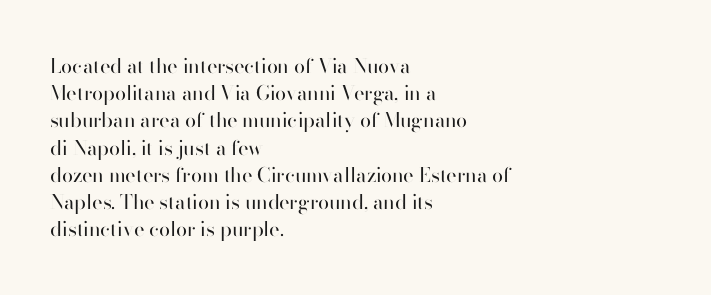
The image shows 20 px text type, upright; set left-aligned, normal line spacing (1.36x), normal letter spacing, not underlined.
